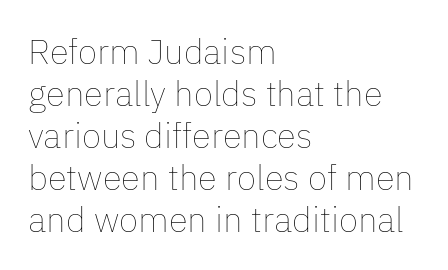
Q: Is the text bold? A: No.
Q: Is the text italic (slanted)? A: No, it is upright.
Q: Is the text underlined? A: No.
Q: How is the paragraph aligned? A: Left-aligned.
Q: Is the spacing between letters normal or unusually wide? A: Normal.
Q: Width (condensed, normal, or wide)? A: Normal.
Q: Stroke contrast? A: Low.
Q: x-height? A: Medium.
Q: Monospaced? A: No.
